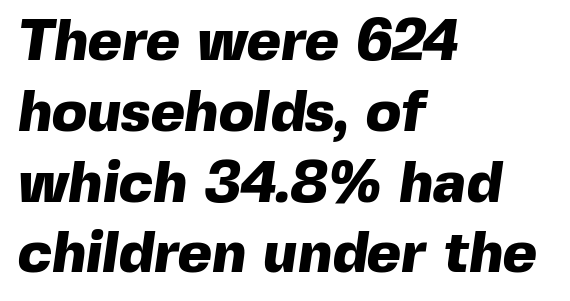
The image shows 58 px heavy sans-serif type; set left-aligned, line spacing 1.22x, normal letter spacing, not underlined; a medium x-height.
